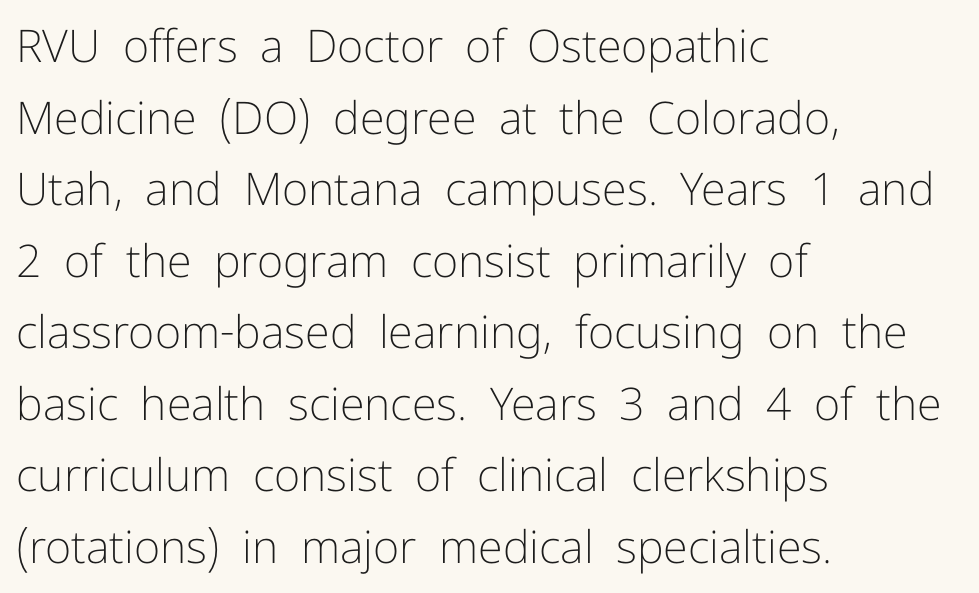
{"serif": "no", "italic": "no", "bold": "no", "weight": "light", "width": "normal", "stroke_contrast": "low", "x_height": "medium", "monospaced": "no", "underline": "no", "align": "left", "line_spacing": "normal", "line_spacing_ratio": 1.59, "letter_spacing": "normal", "letter_spacing_em": 0.0, "glyph_px": 45}
